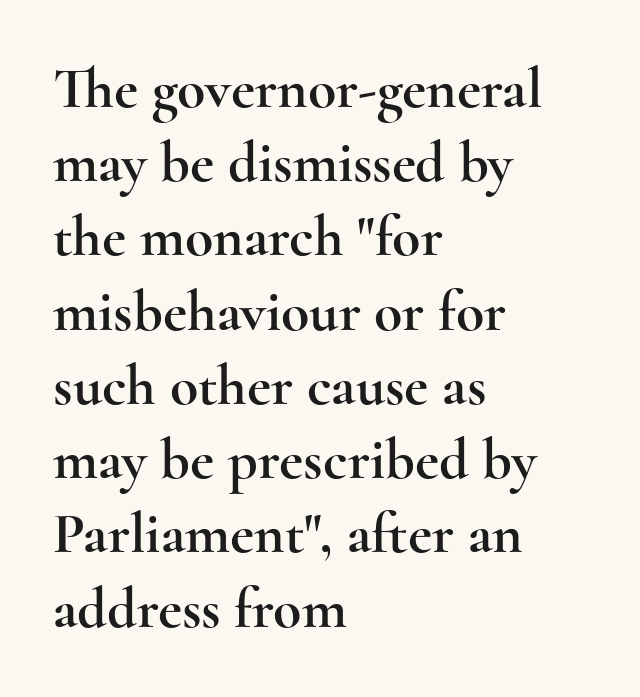
Q: Is the text italic (slanted)? A: No, it is upright.
Q: Is the typeface a serif or a sans-serif typeface? A: Serif.
Q: Is the text underlined? A: No.
Q: How is the paragraph aligned? A: Left-aligned.
Q: Is the spacing between letters normal or unusually wide? A: Normal.
Q: Is the spacing between lines tight, normal or loose? A: Normal.
Q: Width (condensed, normal, or wide)? A: Wide.
Q: x-height? A: Small.
Q: Monospaced? A: No.
